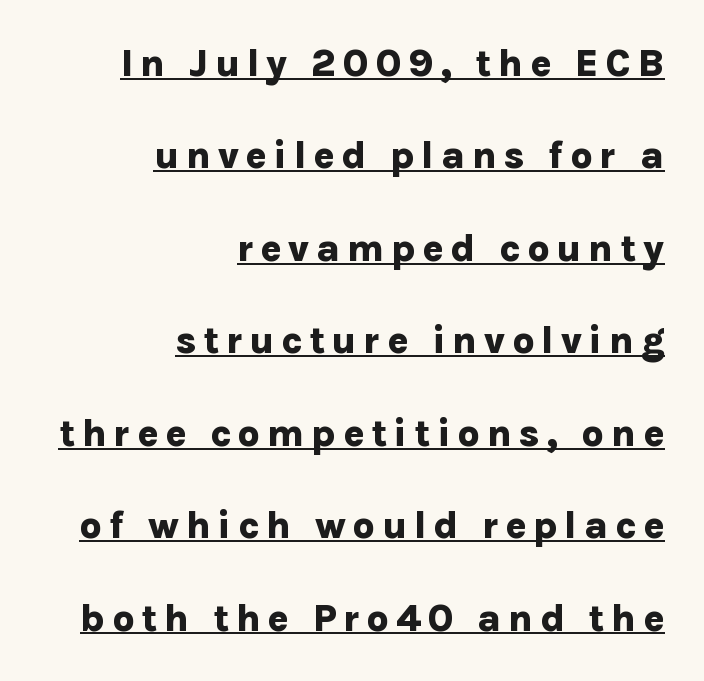
The image shows 39 px bold sans-serif type, upright; set right-aligned, loose line spacing (2.37x), underlined; low stroke contrast and a medium x-height.
